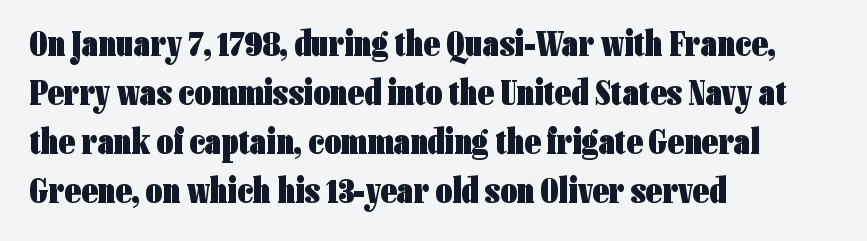
The foot of each line stays bare and open. Where is the straight margin? On the left. Tall strokes in this sample are plumb rather than angled. Look at the stroke-to-counter ratio: heavy, a bold.
